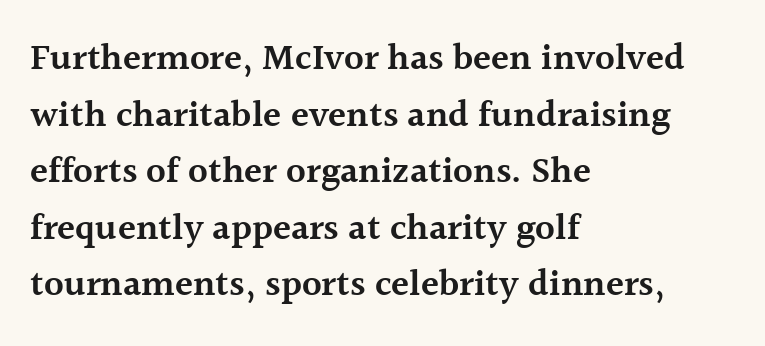
Q: Is the text bold? A: Semi-bold.
Q: Is the text italic (slanted)? A: No, it is upright.
Q: Is the typeface a serif or a sans-serif typeface? A: Serif.
Q: Is the text underlined? A: No.
Q: How is the paragraph aligned? A: Left-aligned.
Q: Is the spacing between letters normal or unusually wide? A: Normal.
Q: Is the spacing between lines tight, normal or loose? A: Normal.
Q: Width (condensed, normal, or wide)? A: Normal.
Q: x-height? A: Medium.
Q: Monospaced? A: No.
